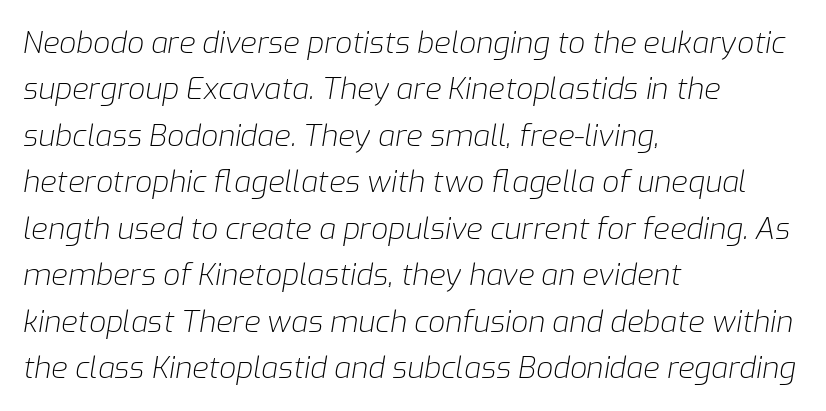
Spacing verdict: proportional, widths tailored to each character. Horizontal alignment here is leftward, the default for most running prose. The gaps between neighbouring characters are ordinary and unremarkable. Line spacing here is normal. Think standard paragraph weight, or any step lighter than that.
